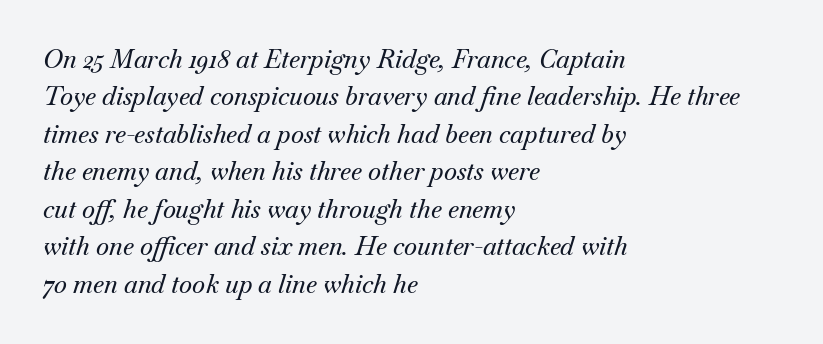
Each row of text sits above clean, open space. Interline gaps are of average width in this sample. Emphasis-style slanted type is in use. Observe the ordinary spacing: letters are neighbours, not strangers. The setting favours the left margin, as ordinary paragraphs usually do.
